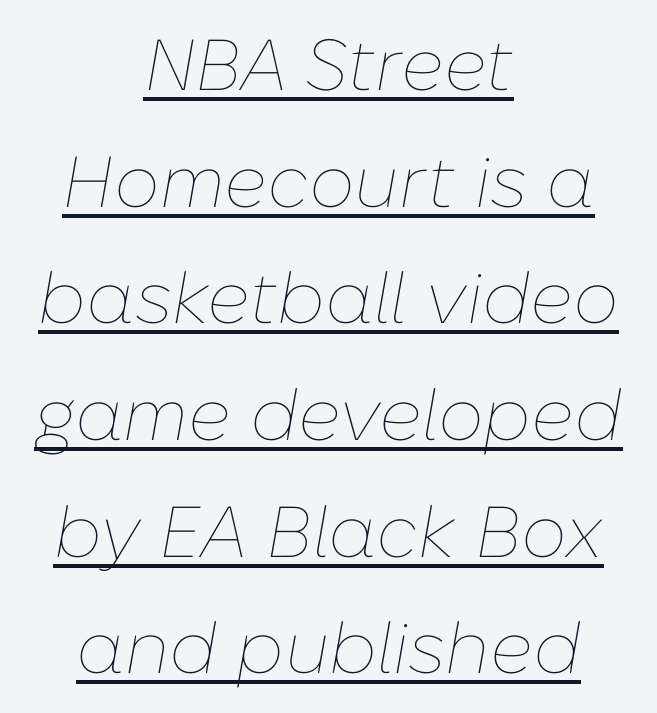
The image shows 72 px thin type, italic (leaning right); set centered, normal line spacing (1.62x), normal letter spacing, underlined; low stroke contrast and a medium x-height.
